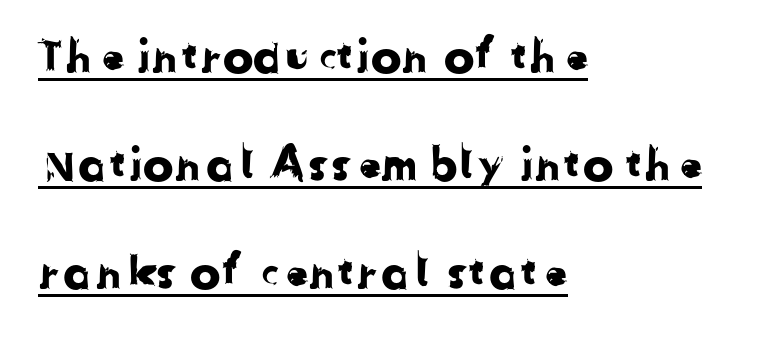
Q: Is the typeface a serif or a sans-serif typeface? A: Sans-serif.
Q: Is the text underlined? A: Yes.
Q: How is the paragraph aligned? A: Left-aligned.
Q: Is the spacing between letters normal or unusually wide? A: Normal.
Q: Is the spacing between lines tight, normal or loose? A: Loose.
Q: Width (condensed, normal, or wide)? A: Normal.
Q: Stroke contrast? A: Low.
Q: x-height? A: Medium.
Q: Monospaced? A: No.
